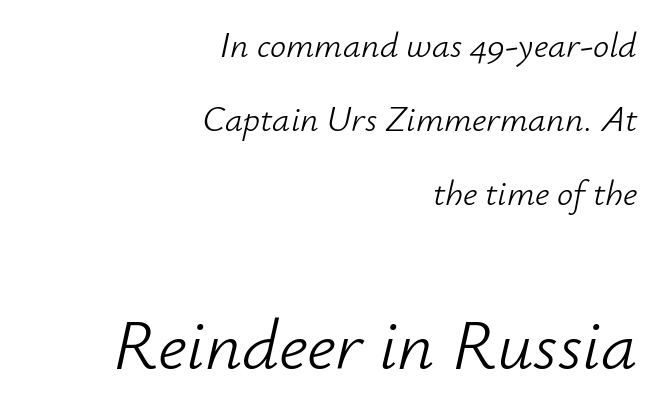
Q: Is the text bold? A: No.
Q: Is the text italic (slanted)? A: Yes, it leans right by about 12 degrees.
Q: Is the text underlined? A: No.
Q: How is the paragraph aligned? A: Right-aligned.
Q: Is the spacing between letters normal or unusually wide? A: Normal.
Q: Is the spacing between lines tight, normal or loose? A: Loose.
Q: Which block of text is set in a larger size, the first (top) or the second (bottom)? A: The second (bottom) one.
Q: Width (condensed, normal, or wide)? A: Normal.
Q: Stroke contrast? A: Low.
Q: x-height? A: Small.
Q: Monospaced? A: No.
